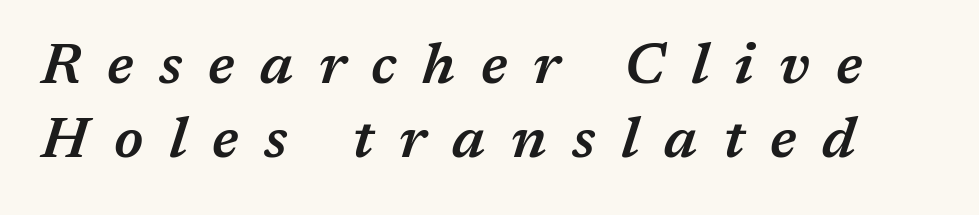
The line texture is sparse and dotted thanks to wide tracking. Is this a fixed-width face? No — the glyphs have proportional, varying widths. Rule under the text: the space is simply empty. The glyphs have the mass of a demibold cut, below bold.
